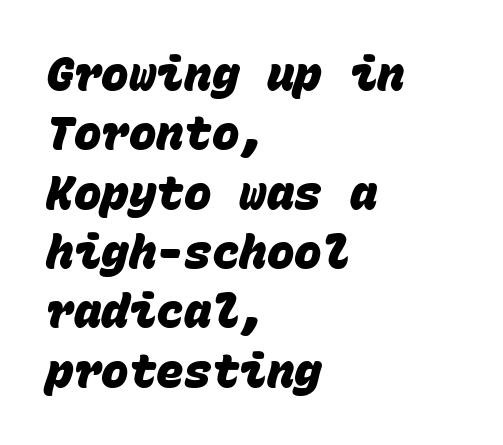
{"serif": "no", "bold": "yes", "weight": "heavy", "width": "normal", "stroke_contrast": "low", "x_height": "large", "monospaced": "yes", "underline": "no", "align": "left", "line_spacing": "normal", "line_spacing_ratio": 1.29, "letter_spacing": "normal", "letter_spacing_em": 0.0, "glyph_px": 46}
